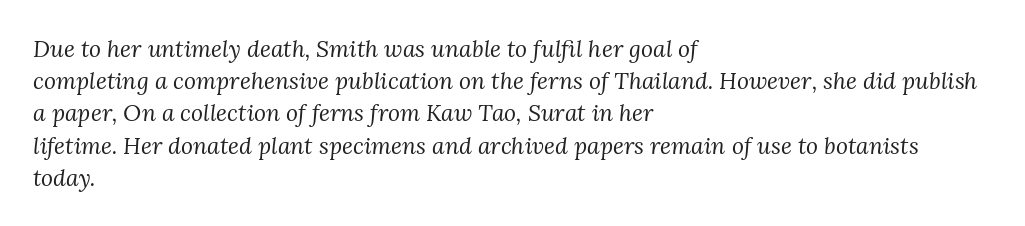
Q: Is the text bold? A: No.
Q: Is the text italic (slanted)? A: Yes, it leans right by about 3 degrees.
Q: Is the text underlined? A: No.
Q: How is the paragraph aligned? A: Left-aligned.
Q: Is the spacing between letters normal or unusually wide? A: Normal.
Q: Is the spacing between lines tight, normal or loose? A: Normal.
